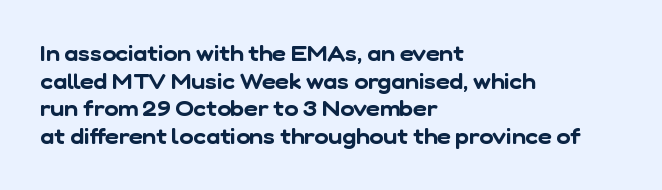
{"underline": "no", "align": "left", "line_spacing": "normal", "line_spacing_ratio": 1.32, "letter_spacing": "normal", "letter_spacing_em": 0.0, "glyph_px": 21}
